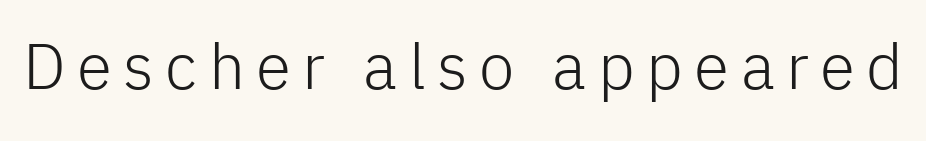
The image shows 64 px light sans-serif type, upright; set not underlined; low stroke contrast and a medium x-height.
